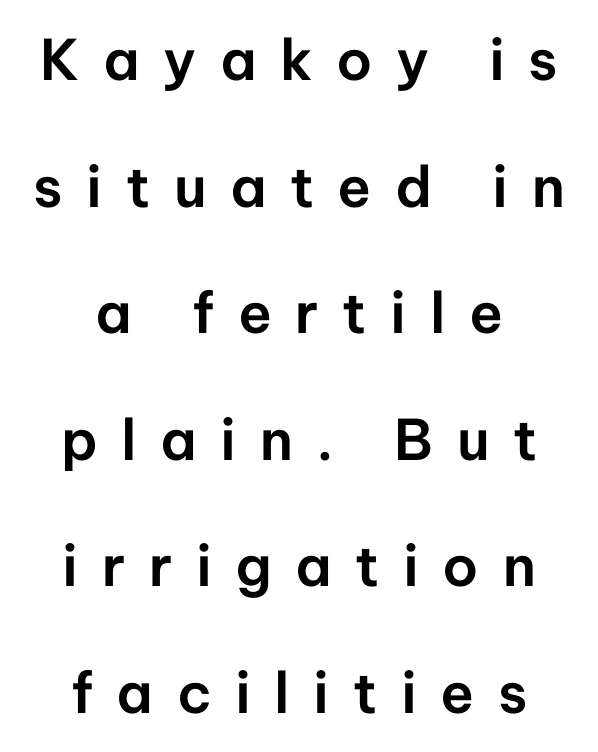
{"serif": "no", "italic": "no", "width": "normal", "stroke_contrast": "low", "x_height": "medium", "monospaced": "no", "underline": "no", "align": "center", "line_spacing": "loose", "line_spacing_ratio": 2.26, "letter_spacing": "wide", "letter_spacing_em": 0.42, "glyph_px": 56}
